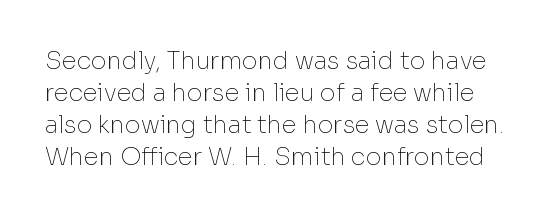
The image shows 24 px text type, upright; set normal line spacing (1.34x), normal letter spacing, not underlined.
